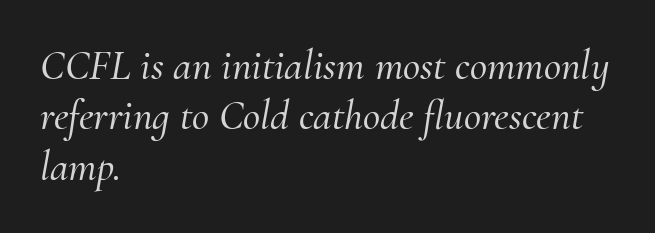
The passage shown is not underscored anywhere. Nothing unusual about the tracking: characters are spaced as the font intends. Note the varied advance widths — an 'i' is clearly narrower than an 'm'. The typography opts for an oblique posture over an upright one.
